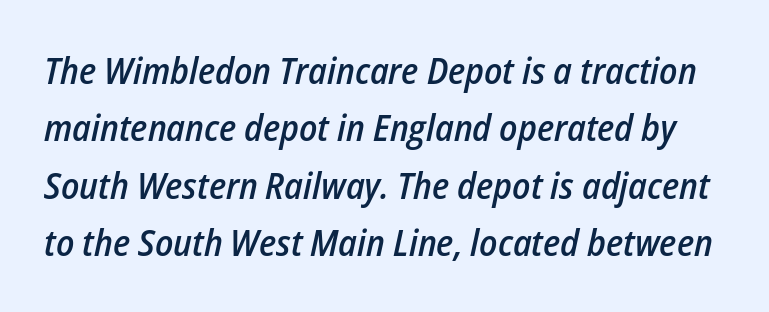
{"italic": "yes", "lean": "right", "slant_degrees": 12, "bold": "semi", "weight": "semibold", "width": "condensed", "stroke_contrast": "low", "x_height": "medium", "monospaced": "no", "underline": "no", "line_spacing": "normal", "line_spacing_ratio": 1.55, "letter_spacing": "normal", "letter_spacing_em": 0.0, "glyph_px": 37}
